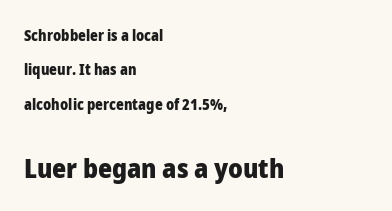
{"italic": "no", "bold": "yes", "underline": "no", "align": "left", "line_spacing": "loose", "line_spacing_ratio": 2.3, "letter_spacing": "normal", "letter_spacing_em": 0.0, "larger_block": "second", "size_ratio": 1.8, "glyph_px": 27}
